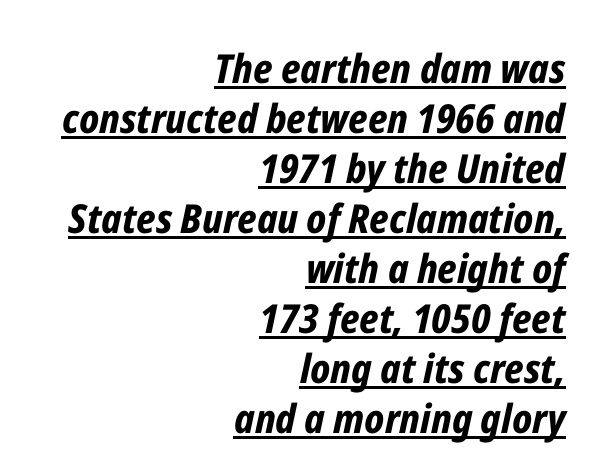
{"italic": "yes", "lean": "right", "slant_degrees": 12, "bold": "yes", "weight": "bold", "width": "condensed", "stroke_contrast": "low", "x_height": "medium", "monospaced": "no", "underline": "yes", "align": "right", "line_spacing": "normal", "line_spacing_ratio": 1.25, "letter_spacing": "normal", "letter_spacing_em": 0.0, "glyph_px": 40}
